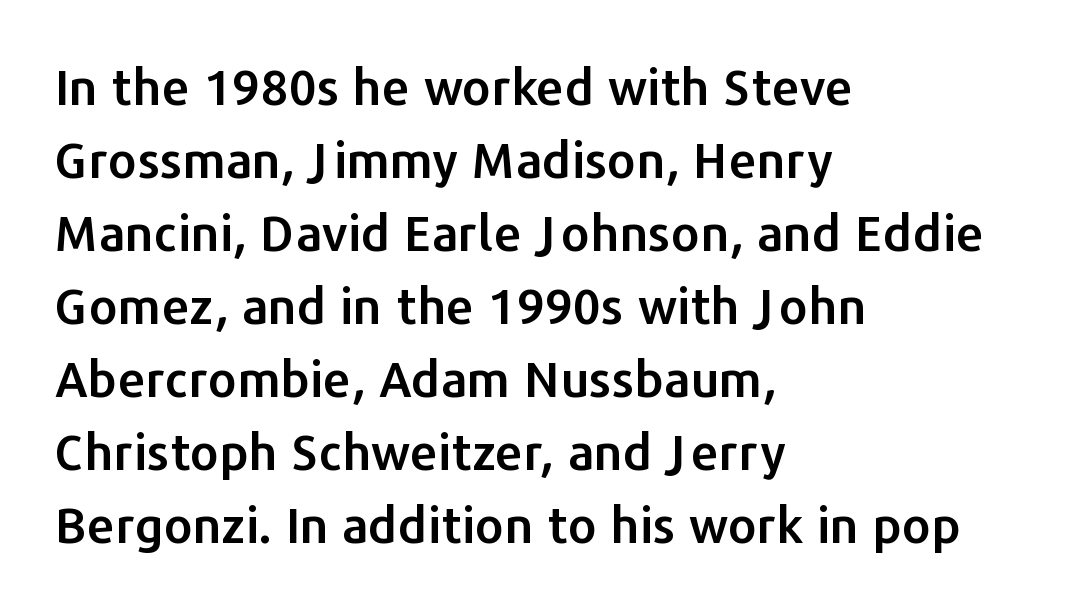
{"serif": "no", "italic": "no", "width": "normal", "stroke_contrast": "low", "x_height": "medium", "monospaced": "no", "underline": "no", "align": "left", "line_spacing": "normal", "line_spacing_ratio": 1.46, "letter_spacing": "normal", "letter_spacing_em": 0.0, "glyph_px": 50}
